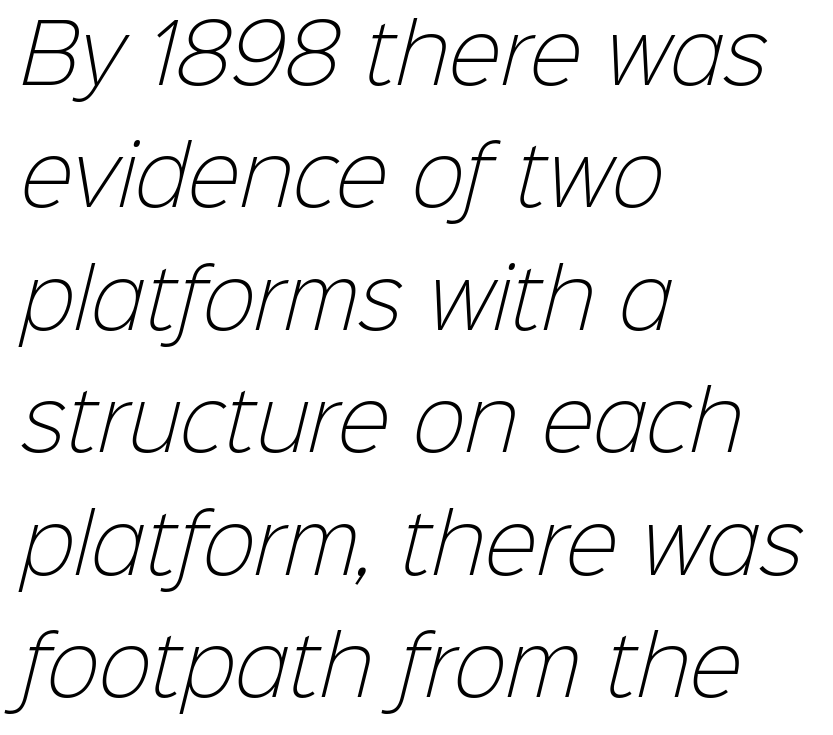
{"serif": "no", "bold": "no", "weight": "light", "width": "normal", "stroke_contrast": "low", "x_height": "medium", "monospaced": "no", "underline": "no", "align": "left", "line_spacing": "normal", "line_spacing_ratio": 1.55, "letter_spacing": "normal", "letter_spacing_em": 0.0, "glyph_px": 79}
